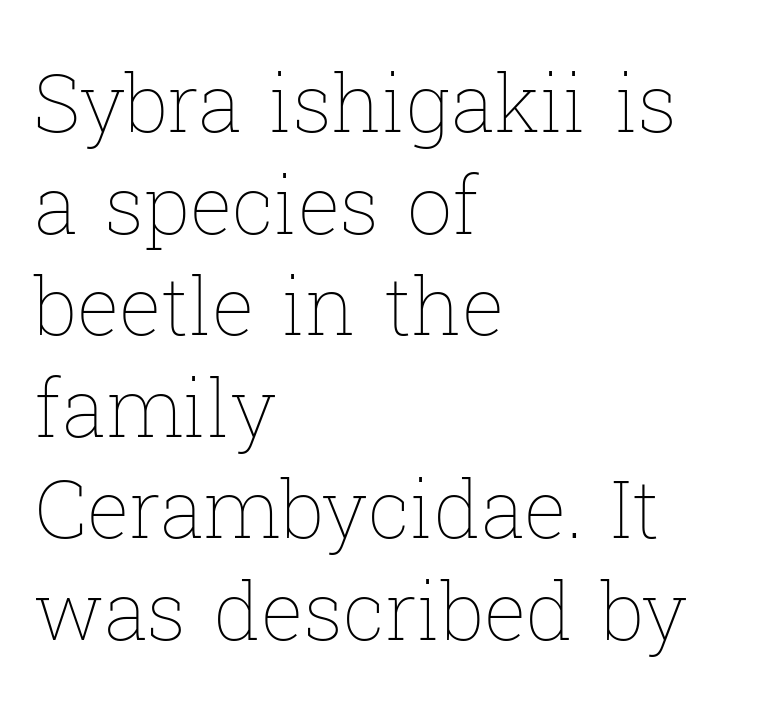
The image shows 80 px thin type, upright; set left-aligned, normal line spacing (1.27x), normal letter spacing, not underlined; low stroke contrast and a medium x-height.
